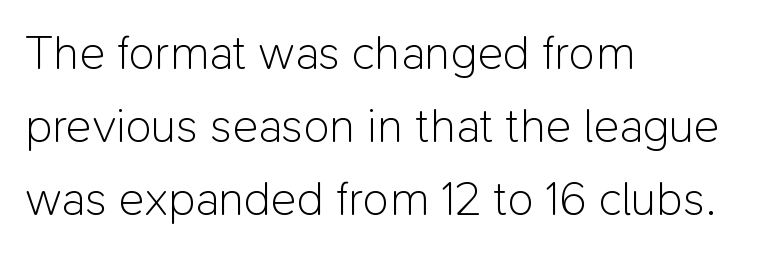
Q: Is the text bold? A: No.
Q: Is the text italic (slanted)? A: No, it is upright.
Q: Is the typeface a serif or a sans-serif typeface? A: Sans-serif.
Q: Is the text underlined? A: No.
Q: How is the paragraph aligned? A: Left-aligned.
Q: Is the spacing between letters normal or unusually wide? A: Normal.
Q: Is the spacing between lines tight, normal or loose? A: Normal.
Q: Width (condensed, normal, or wide)? A: Normal.
Q: Stroke contrast? A: Low.
Q: x-height? A: Medium.
Q: Monospaced? A: No.
